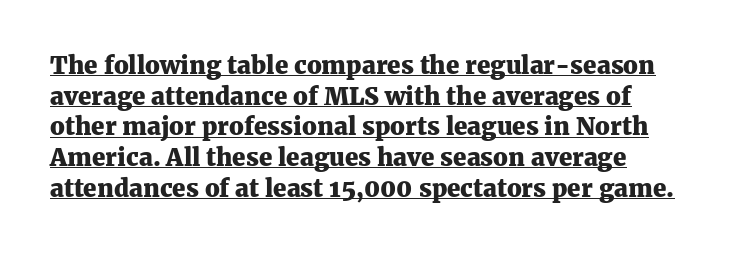
The image shows 24 px bold type, upright; set normal line spacing (1.28x), normal letter spacing, underlined.
